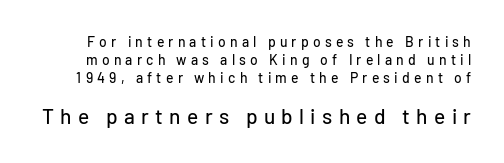
The image shows 21 px text type, upright; set normal line spacing (1.27x), unusually wide letter spacing (+0.3 em), not underlined; the second (bottom) block is 1.5x larger.
